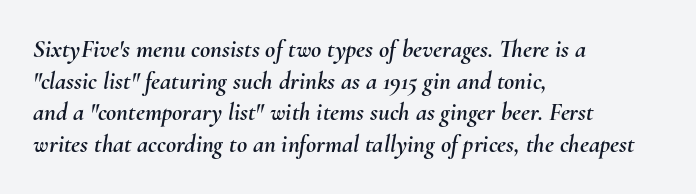
{"italic": "yes", "lean": "right", "slant_degrees": 10, "underline": "no", "align": "left", "line_spacing": "normal", "line_spacing_ratio": 1.27, "letter_spacing": "normal", "letter_spacing_em": 0.0, "glyph_px": 25}
